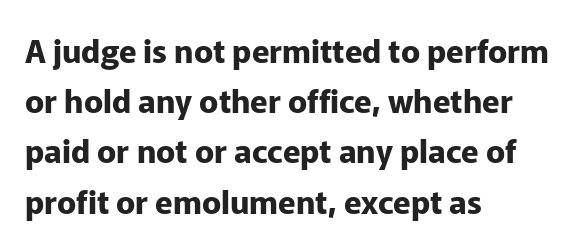
{"serif": "no", "italic": "no", "bold": "yes", "weight": "bold", "width": "normal", "stroke_contrast": "low", "x_height": "medium", "monospaced": "no", "underline": "no", "align": "left", "line_spacing": "normal", "line_spacing_ratio": 1.57, "letter_spacing": "normal", "letter_spacing_em": 0.0, "glyph_px": 32}
